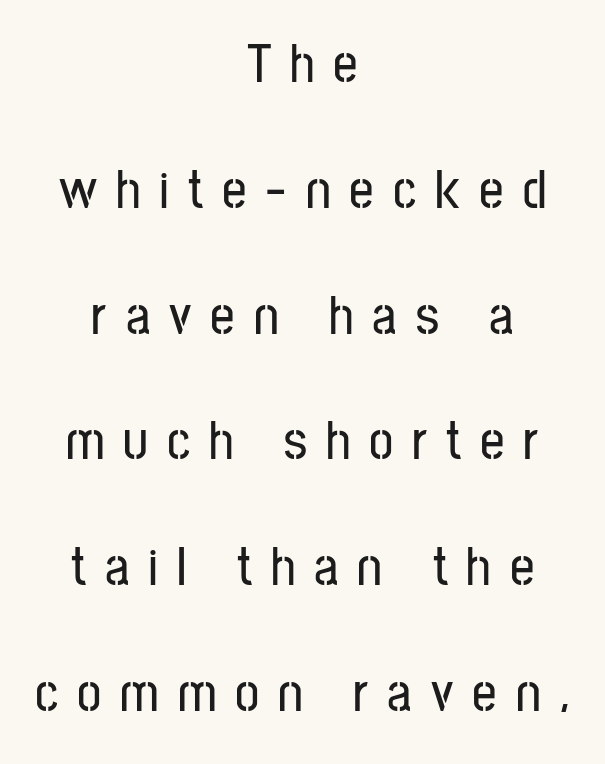
Q: Is the text italic (slanted)? A: No, it is upright.
Q: Is the typeface a serif or a sans-serif typeface? A: Sans-serif.
Q: Is the text underlined? A: No.
Q: How is the paragraph aligned? A: Centered.
Q: Is the spacing between letters normal or unusually wide? A: Unusually wide.
Q: Is the spacing between lines tight, normal or loose? A: Loose.
Q: Width (condensed, normal, or wide)? A: Condensed.
Q: Stroke contrast? A: Low.
Q: x-height? A: Medium.
Q: Monospaced? A: No.
